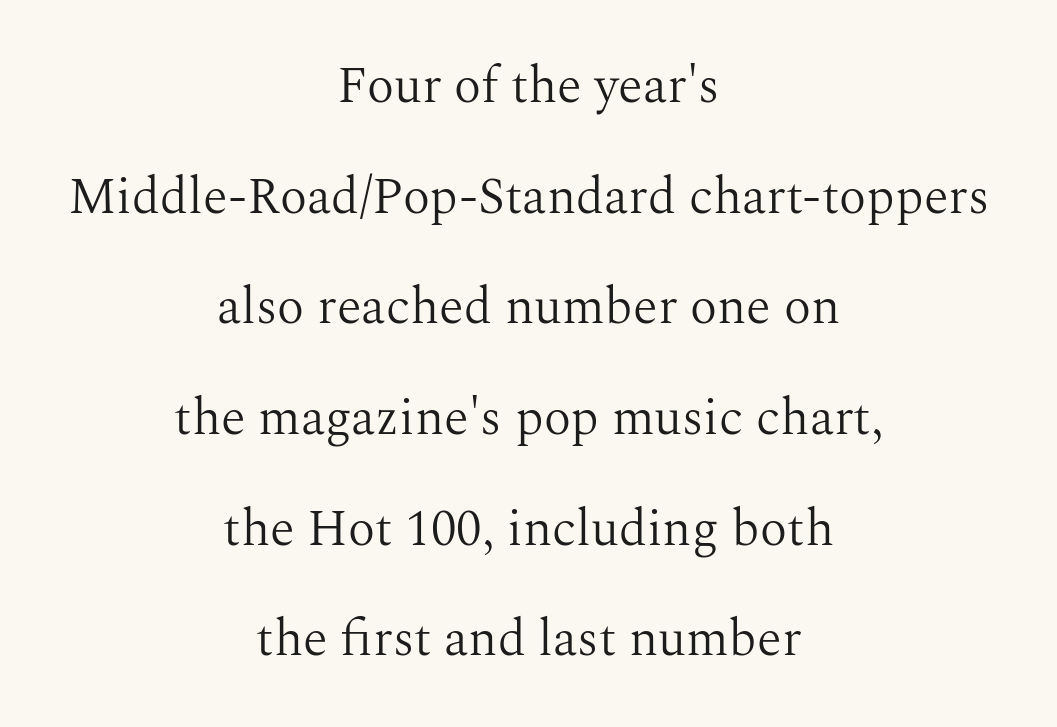
{"serif": "yes", "italic": "no", "bold": "no", "weight": "light", "width": "normal", "stroke_contrast": "medium", "x_height": "medium", "monospaced": "no", "underline": "no", "align": "center", "line_spacing": "loose", "line_spacing_ratio": 2.17, "letter_spacing": "normal", "letter_spacing_em": 0.0, "glyph_px": 51}
